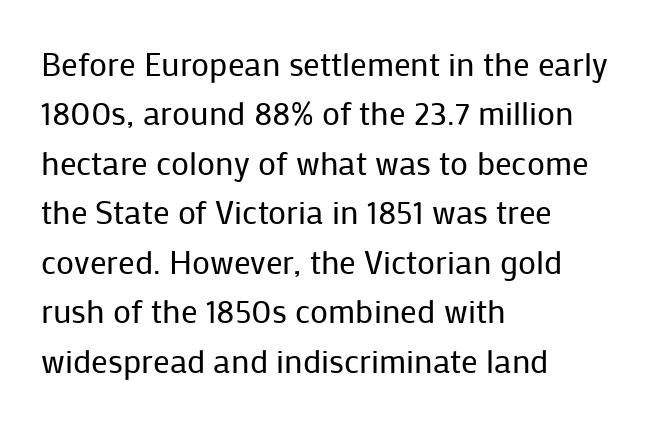
Normally led — the rows are evenly, conventionally spaced. Compared with a typical body face, this is equally light or lighter still. Is this a sans? Yes — the strokes have no serifs. The tracking reads as untouched default to a designer's eye.
